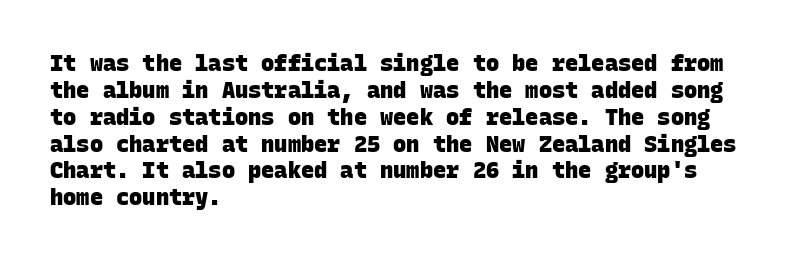
{"bold": "yes", "underline": "no", "align": "left", "line_spacing_ratio": 1.22, "letter_spacing": "normal", "letter_spacing_em": 0.0, "glyph_px": 22}
